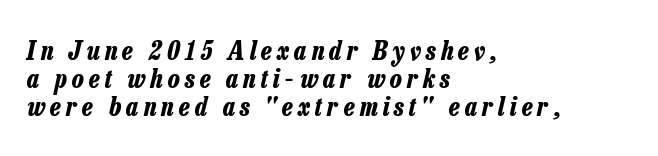
{"italic": "yes", "lean": "right", "slant_degrees": 13, "bold": "yes", "underline": "no", "align": "left", "line_spacing": "tight", "line_spacing_ratio": 1.08, "letter_spacing": "wide", "letter_spacing_em": 0.2, "glyph_px": 26}
